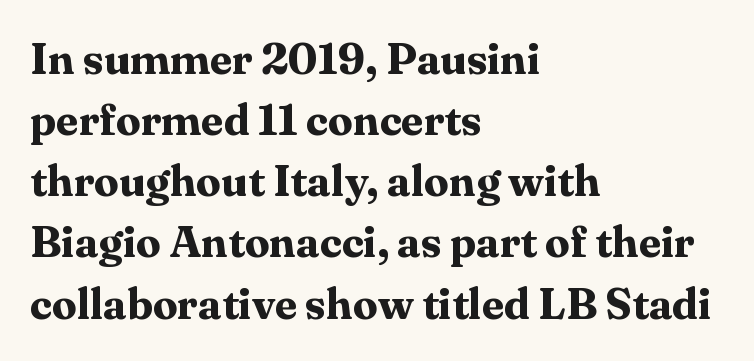
Q: Is the text bold? A: Yes.
Q: Is the text italic (slanted)? A: No, it is upright.
Q: Is the typeface a serif or a sans-serif typeface? A: Serif.
Q: Is the text underlined? A: No.
Q: How is the paragraph aligned? A: Left-aligned.
Q: Is the spacing between letters normal or unusually wide? A: Normal.
Q: Is the spacing between lines tight, normal or loose? A: Normal.
Q: Width (condensed, normal, or wide)? A: Normal.
Q: Stroke contrast? A: Medium.
Q: x-height? A: Medium.
Q: Monospaced? A: No.
